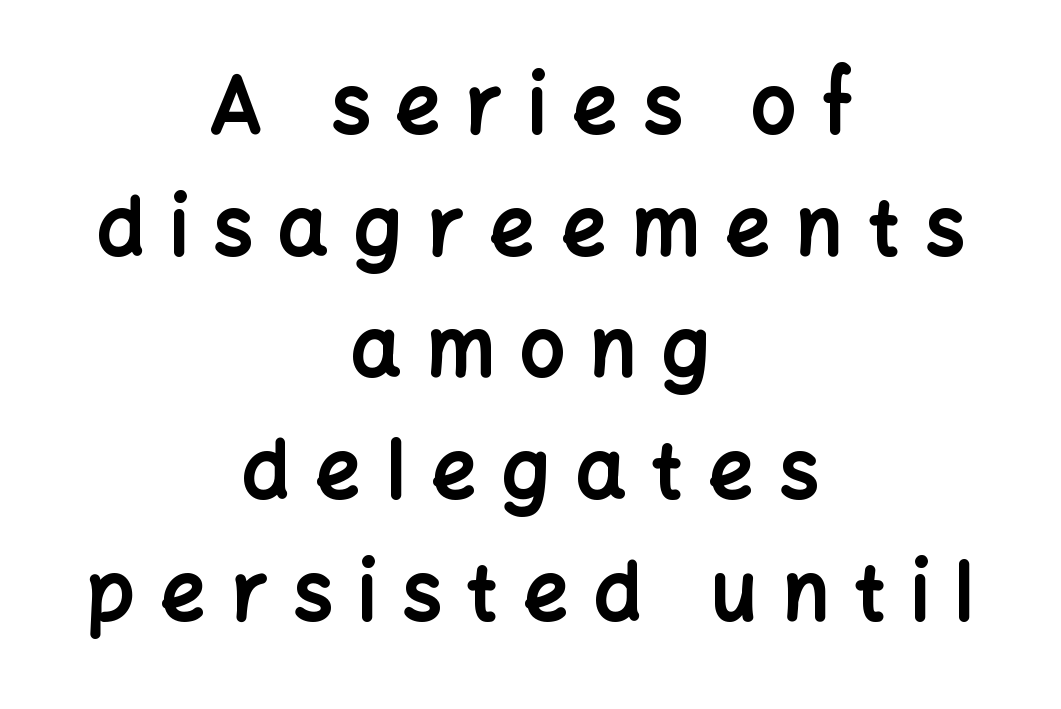
{"serif": "no", "italic": "no", "bold": "yes", "weight": "bold", "width": "normal", "stroke_contrast": "low", "x_height": "medium", "monospaced": "no", "underline": "no", "align": "center", "line_spacing": "normal", "line_spacing_ratio": 1.54, "letter_spacing": "wide", "letter_spacing_em": 0.32, "glyph_px": 79}
